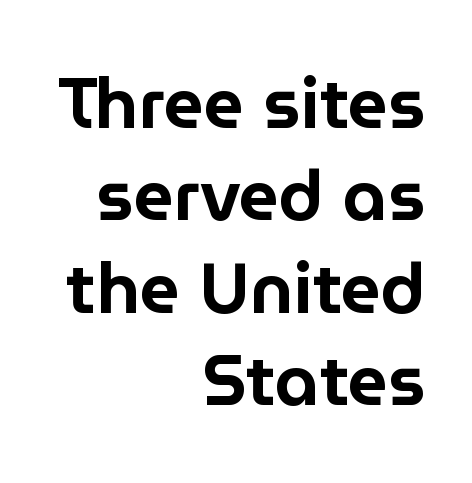
The image shows 71 px sans-serif type, upright; set right-aligned, normal line spacing (1.3x), normal letter spacing, not underlined; low stroke contrast and a medium x-height.
